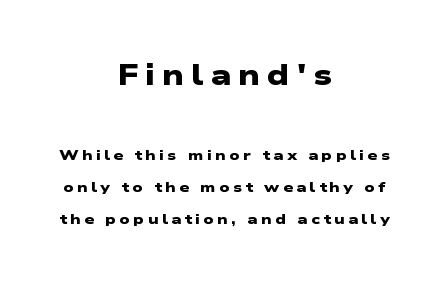
The image shows 29 px heavy, wide sans-serif type; set centered, loose line spacing (2.29x), unusually wide letter spacing (+0.23 em), not underlined; the first (top) block is 2.07x larger; low stroke contrast and a medium x-height.
